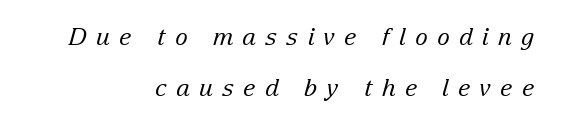
Check the space under the baseline: it is left empty. Words appear elongated and porous because spacing is wide. These glyphs show unthickened strokes, regular width or finer. Is the block centered? No — it sits flush against the right margin. It's the slanting kind of type. This block would shrink considerably if given ordinary leading; it's expanded now.
